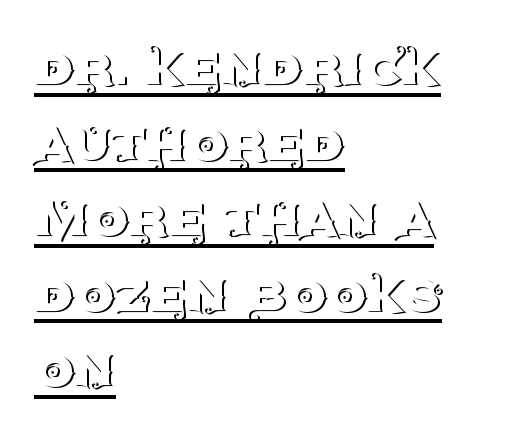
{"serif": "yes", "italic": "no", "bold": "no", "weight": "thin", "width": "normal", "stroke_contrast": "medium", "x_height": "large", "monospaced": "no", "underline": "yes", "align": "left", "line_spacing_ratio": 1.2, "letter_spacing": "normal", "letter_spacing_em": 0.0, "glyph_px": 63}
